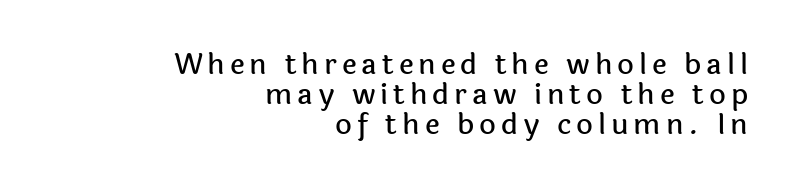
In terms of leading, this rendering errs on the cramped side. A typesetter would mark this as roman, not italic. No word sits above an underline. The passage shown is typed in a proportional face where columns would drift.
